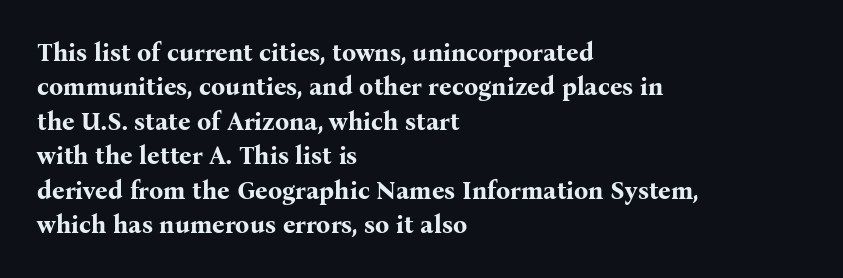
Plain, unruled lines of type. Italic: no, the glyphs are upright roman. The face used here has the dense, thick strokes of a bold. Compared with typical paragraphs, the rows here are spaced about the same. The paragraph has a hard left edge and a soft right edge. Here the glyphs are tracked normally, forming tight word shapes.
